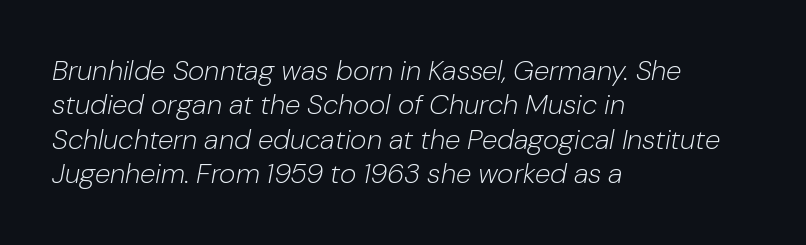
Q: Is the text bold? A: No.
Q: Is the text italic (slanted)? A: Yes, it leans right by about 10 degrees.
Q: Is the text underlined? A: No.
Q: How is the paragraph aligned? A: Left-aligned.
Q: Is the spacing between letters normal or unusually wide? A: Normal.
Q: Width (condensed, normal, or wide)? A: Normal.
Q: Stroke contrast? A: Low.
Q: x-height? A: Medium.
Q: Monospaced? A: No.
